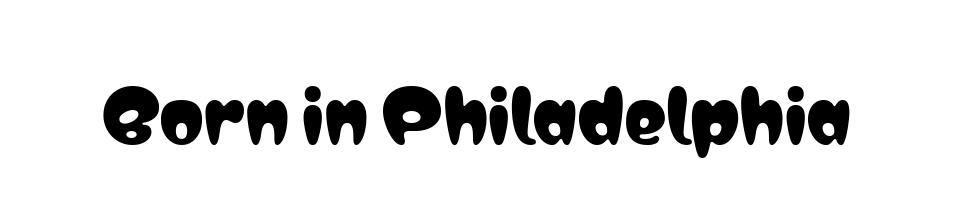
The image shows 71 px condensed sans-serif type, upright; set normal letter spacing, not underlined; low stroke contrast and a medium x-height.
